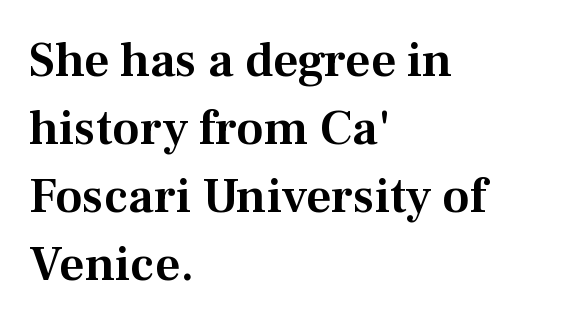
Descender tails drop into unmarked territory. Here the glyphs are tracked normally, forming tight word shapes. The text was rendered using a seriffed face with decorative stroke endings. The passage shown stacks its lines at a standard gap. The setting favours the left margin, as ordinary paragraphs usually do.
